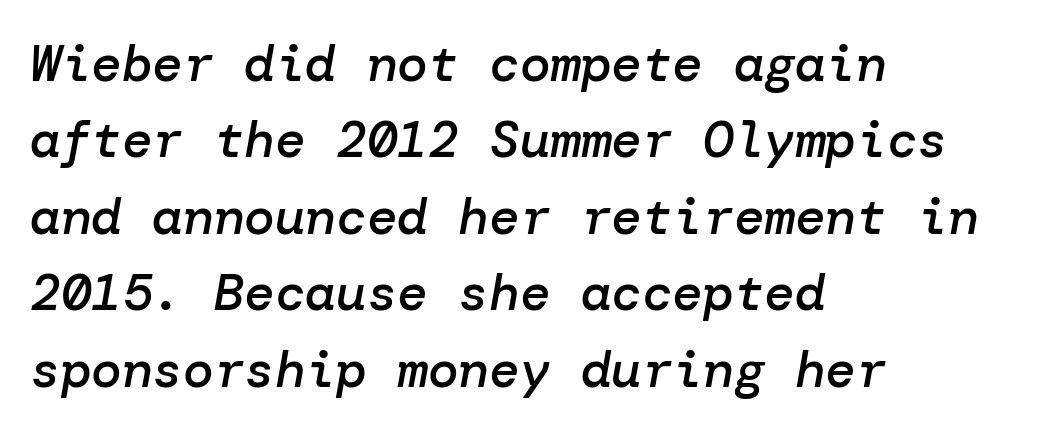
{"italic": "yes", "lean": "right", "slant_degrees": 10, "bold": "semi", "weight": "semibold", "width": "normal", "stroke_contrast": "low", "x_height": "medium", "underline": "no", "align": "left", "line_spacing": "normal", "line_spacing_ratio": 1.5, "letter_spacing": "normal", "letter_spacing_em": 0.0, "glyph_px": 51}
